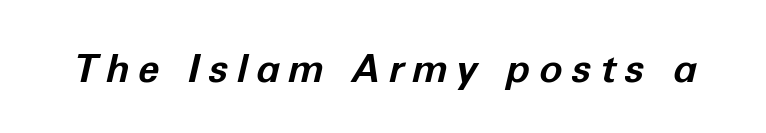
Pretty heavy lettering here — definitely bold. Letter spacing: wide. Anything drawn beneath the words? Only blank space. Slant detected: the letters are inclined. Think of a printed novel: that variable character pitch is what you see here.
